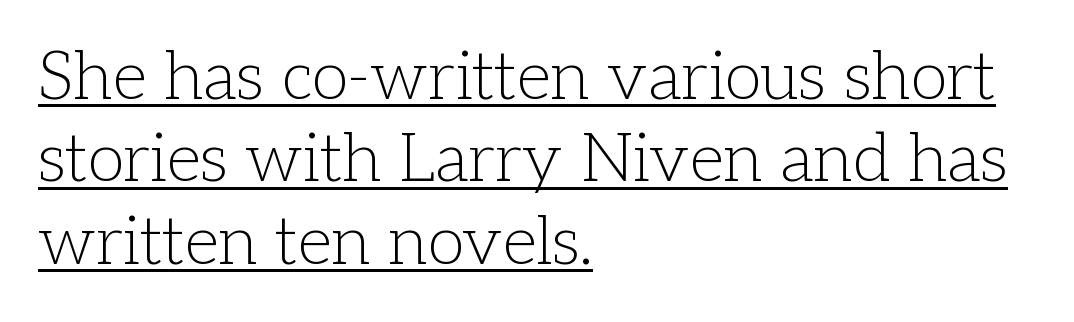
The image shows 67 px light serif type, upright; set left-aligned, line spacing 1.23x, normal letter spacing, underlined; low stroke contrast and a medium x-height.
